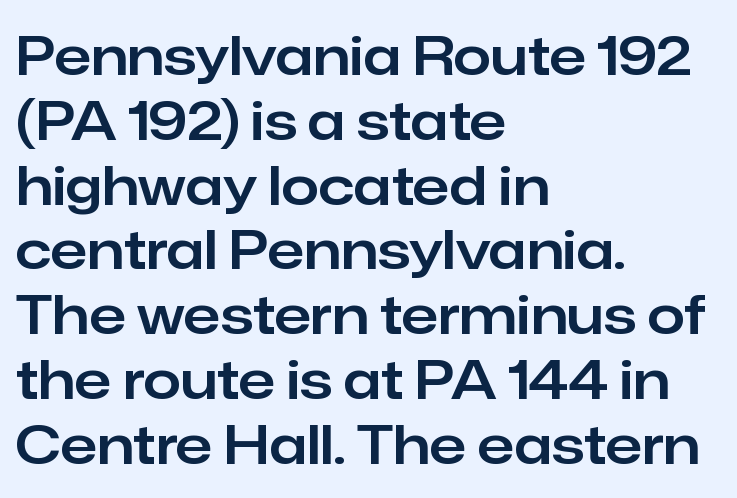
The passage shown is typed in a proportional face where columns would drift. Alignment: flush left. Observe the ordinary spacing: letters are neighbours, not strangers. A roman cut, with each character standing at attention. No feet cap the strokes, marking this as sans-serif type.
